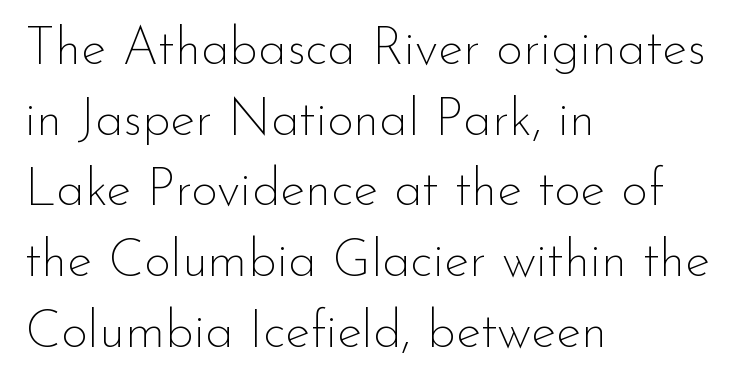
Short note: letters normally spaced. Nope, not italic — everything's standing straight. The strip under each line holds only bare page. Summary of vertical rhythm: regular, with standard interline spacing.
